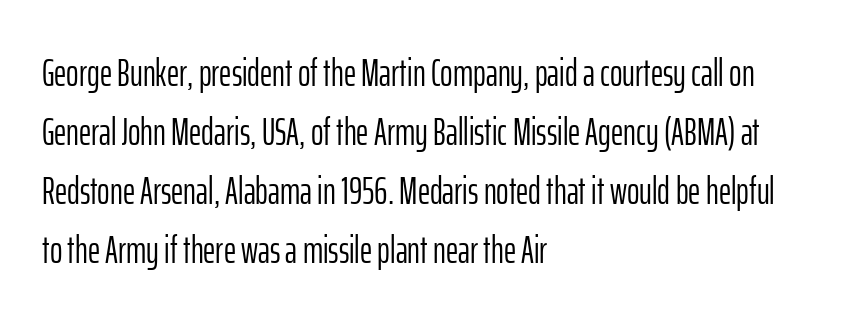
Students, note that the glyphs here touch the page at normal intervals. A typesetter would call this proportional, since set widths differ per character. When letters stand straight like this, we call the style roman or upright. Unmarked baselines from the first word to the last.
